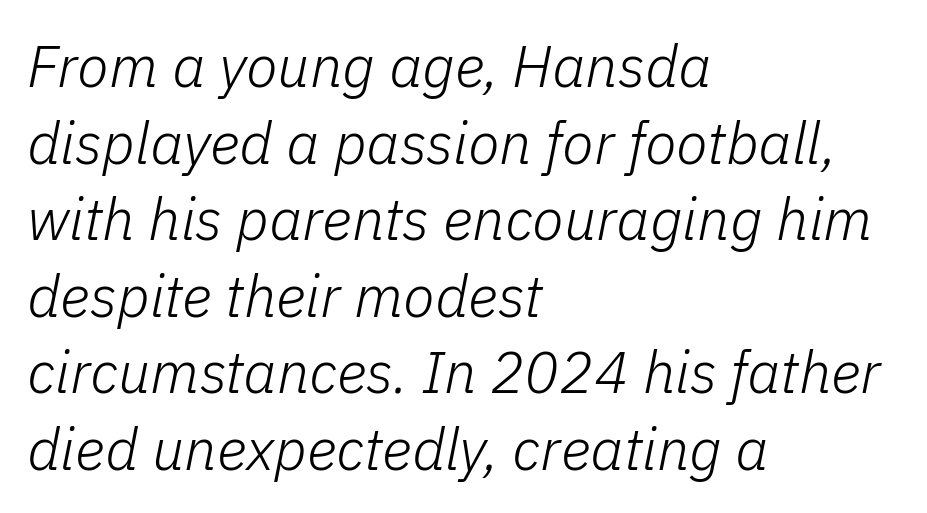
Q: Is the text bold? A: No.
Q: Is the text italic (slanted)? A: Yes, it leans right by about 11 degrees.
Q: Is the text underlined? A: No.
Q: How is the paragraph aligned? A: Left-aligned.
Q: Is the spacing between letters normal or unusually wide? A: Normal.
Q: Is the spacing between lines tight, normal or loose? A: Normal.
Q: Width (condensed, normal, or wide)? A: Normal.
Q: Stroke contrast? A: Low.
Q: x-height? A: Medium.
Q: Monospaced? A: No.
